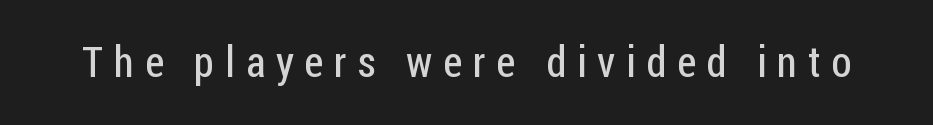
{"serif": "no", "italic": "no", "bold": "no", "weight": "regular", "width": "condensed", "stroke_contrast": "low", "x_height": "medium", "monospaced": "no", "underline": "no", "letter_spacing": "wide", "letter_spacing_em": 0.25, "glyph_px": 43}
